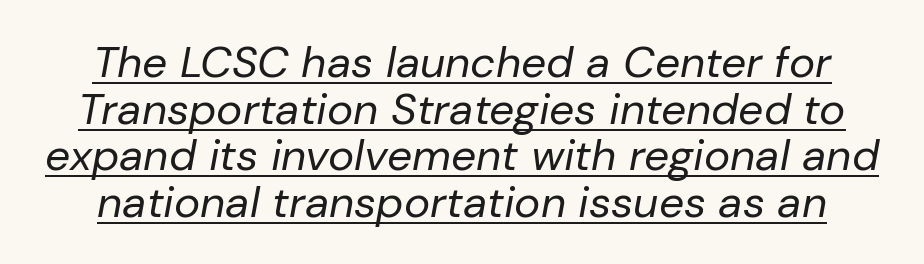
Q: Is the text bold? A: No.
Q: Is the text italic (slanted)? A: Yes, it leans right by about 10 degrees.
Q: Is the text underlined? A: Yes.
Q: Is the spacing between letters normal or unusually wide? A: Normal.
Q: Is the spacing between lines tight, normal or loose? A: Tight.
Q: Width (condensed, normal, or wide)? A: Normal.
Q: Stroke contrast? A: Low.
Q: x-height? A: Medium.
Q: Monospaced? A: No.
